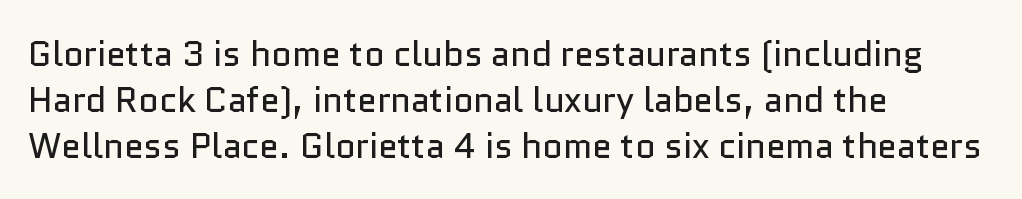
{"serif": "no", "italic": "no", "bold": "no", "weight": "regular", "width": "normal", "stroke_contrast": "low", "x_height": "medium", "monospaced": "no", "underline": "no", "align": "left", "line_spacing": "normal", "line_spacing_ratio": 1.31, "letter_spacing": "normal", "letter_spacing_em": 0.0, "glyph_px": 35}
